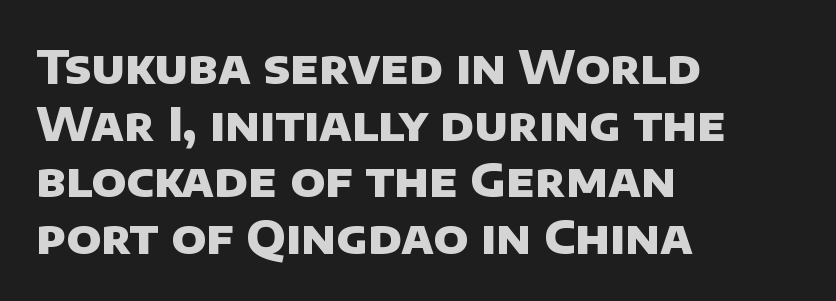
The image shows 46 px heavy sans-serif type; set left-aligned, line spacing 1.23x, normal letter spacing, not underlined; low stroke contrast and a large x-height.
